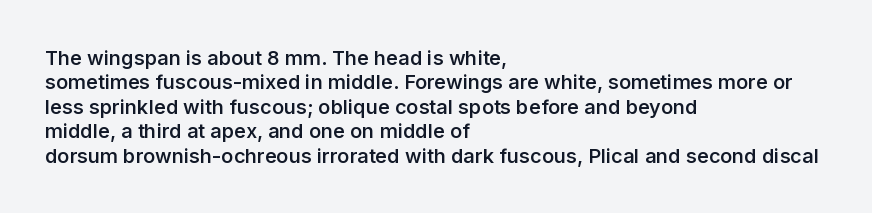
The image shows 20 px text type, upright; set left-aligned, line spacing 1.22x, normal letter spacing, not underlined.
